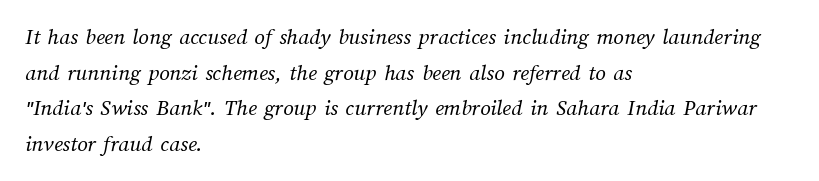
Which margin do the lines hug? The left one — the right edge is uneven. What stands out about the letter spacing? Nothing — it is the standard amount. One glance says typical: line gaps are just what's usual. Check under the words: just untouched page. Weight class: somewhere from thin through regular.
